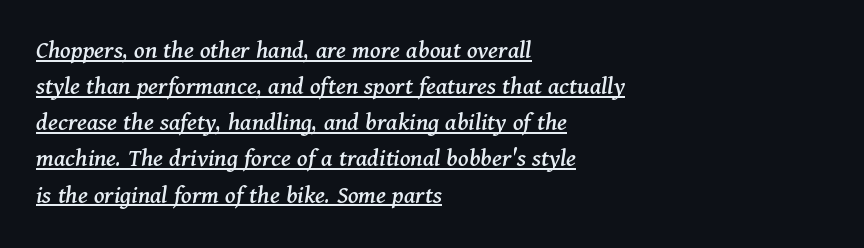
Q: Is the text italic (slanted)? A: Yes, it leans right by about 11 degrees.
Q: Is the text underlined? A: Yes.
Q: How is the paragraph aligned? A: Left-aligned.
Q: Is the spacing between letters normal or unusually wide? A: Normal.
Q: Is the spacing between lines tight, normal or loose? A: Normal.
